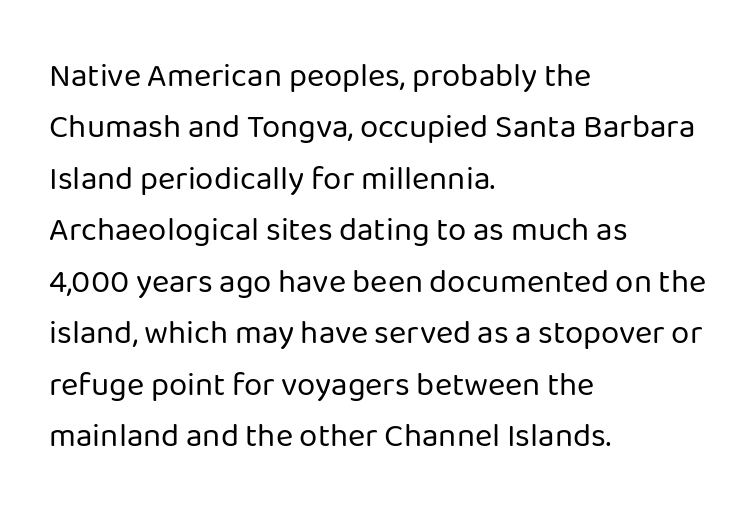
Q: Is the text bold? A: No.
Q: Is the text italic (slanted)? A: No, it is upright.
Q: Is the typeface a serif or a sans-serif typeface? A: Sans-serif.
Q: Is the text underlined? A: No.
Q: How is the paragraph aligned? A: Left-aligned.
Q: Is the spacing between letters normal or unusually wide? A: Normal.
Q: Is the spacing between lines tight, normal or loose? A: Normal.
Q: Width (condensed, normal, or wide)? A: Normal.
Q: Stroke contrast? A: Low.
Q: x-height? A: Medium.
Q: Monospaced? A: No.
